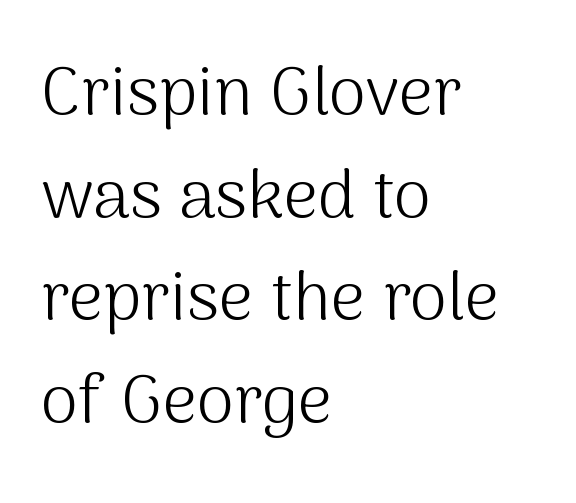
The typesetting does not lean heavy: it is not bold. The lines sit at an ordinary, default distance from one another. Observe the ordinary spacing: letters are neighbours, not strangers. Caption: multi-line text, flush left, ragged right.
